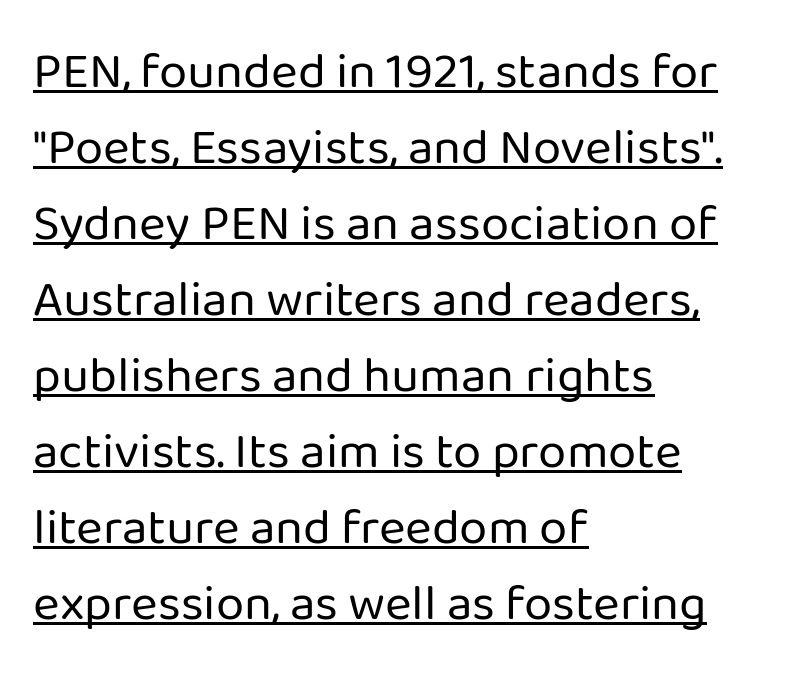
The image shows 51 px regular-weight sans-serif type, upright; set left-aligned, normal line spacing (1.49x), normal letter spacing, underlined; low stroke contrast and a medium x-height.
